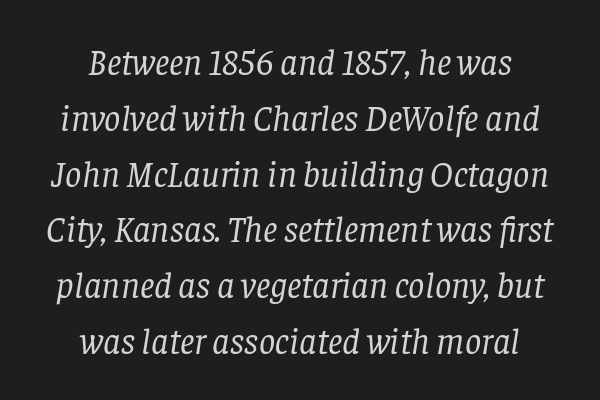
The image shows 36 px regular-weight serif type, italic (leaning right); set centered, normal line spacing (1.55x), normal letter spacing, not underlined; low stroke contrast and a large x-height.
